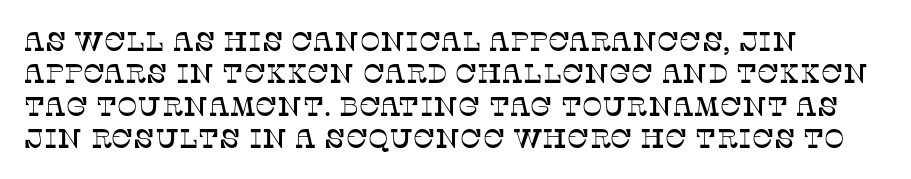
Q: Is the text italic (slanted)? A: No, it is upright.
Q: Is the text underlined? A: No.
Q: How is the paragraph aligned? A: Left-aligned.
Q: Is the spacing between letters normal or unusually wide? A: Normal.
